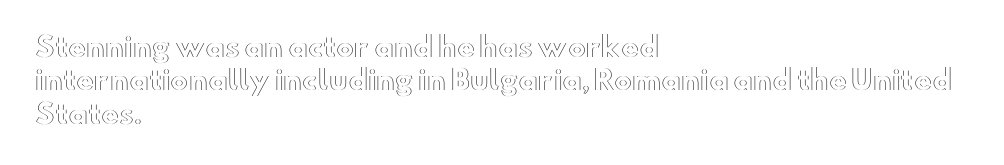
{"italic": "no", "underline": "no", "align": "left", "line_spacing_ratio": 1.24, "letter_spacing": "normal", "letter_spacing_em": 0.0, "glyph_px": 27}
